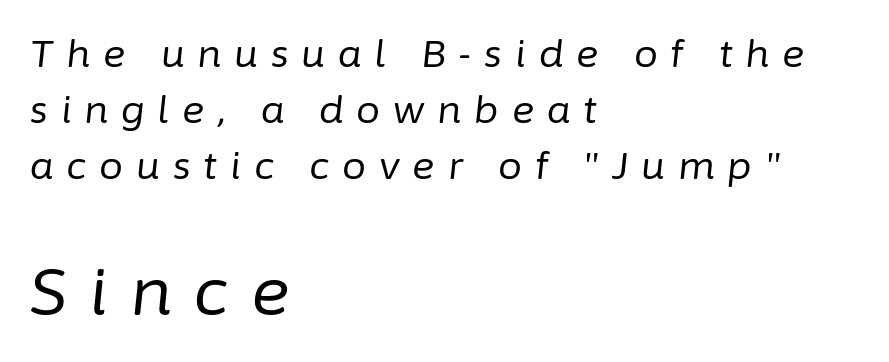
Q: Is the text bold? A: No.
Q: Is the text italic (slanted)? A: Yes, it leans right by about 6 degrees.
Q: Is the text underlined? A: No.
Q: How is the paragraph aligned? A: Left-aligned.
Q: Is the spacing between letters normal or unusually wide? A: Unusually wide.
Q: Is the spacing between lines tight, normal or loose? A: Normal.
Q: Which block of text is set in a larger size, the first (top) or the second (bottom)? A: The second (bottom) one.
Q: Width (condensed, normal, or wide)? A: Normal.
Q: Stroke contrast? A: Low.
Q: x-height? A: Medium.
Q: Monospaced? A: No.
